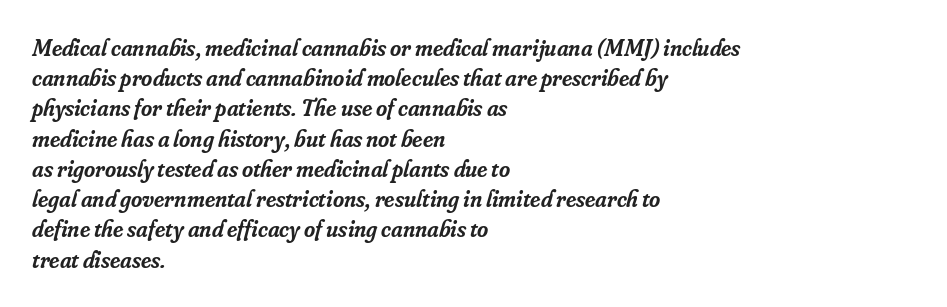
Q: Is the text bold? A: Semi-bold.
Q: Is the text italic (slanted)? A: Yes, it leans right by about 16 degrees.
Q: Is the text underlined? A: No.
Q: How is the paragraph aligned? A: Left-aligned.
Q: Is the spacing between letters normal or unusually wide? A: Normal.
Q: Is the spacing between lines tight, normal or loose? A: Normal.
